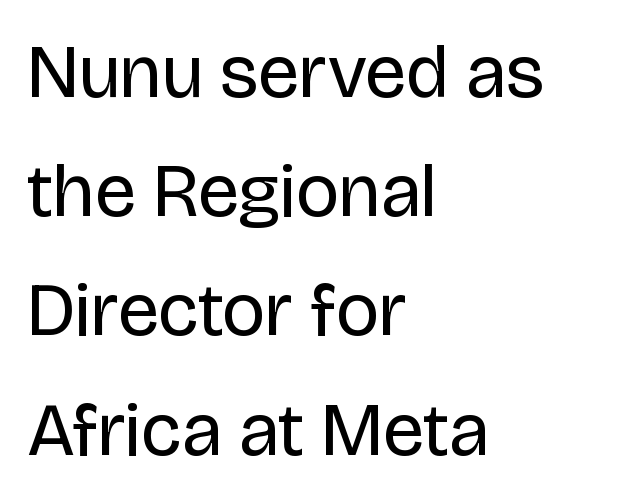
{"serif": "no", "italic": "no", "bold": "no", "weight": "regular", "width": "normal", "stroke_contrast": "low", "x_height": "large", "monospaced": "no", "underline": "no", "align": "left", "line_spacing": "normal", "line_spacing_ratio": 1.59, "letter_spacing": "normal", "letter_spacing_em": 0.0, "glyph_px": 75}
